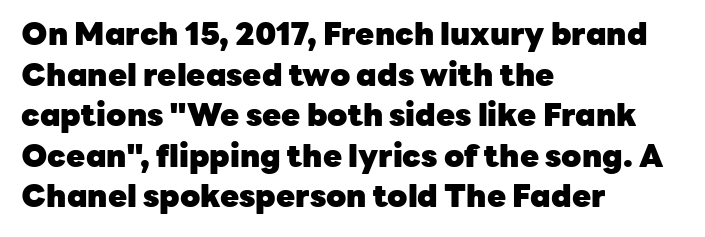
The image shows 31 px heavy sans-serif type, upright; set left-aligned, normal line spacing (1.31x), normal letter spacing, not underlined; low stroke contrast and a medium x-height.
